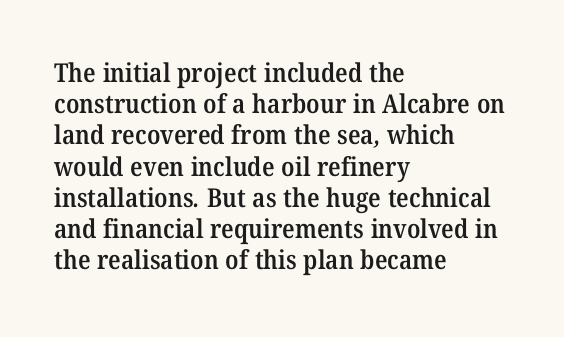
Q: Is the text bold? A: Semi-bold.
Q: Is the text underlined? A: No.
Q: How is the paragraph aligned? A: Left-aligned.
Q: Is the spacing between letters normal or unusually wide? A: Normal.
